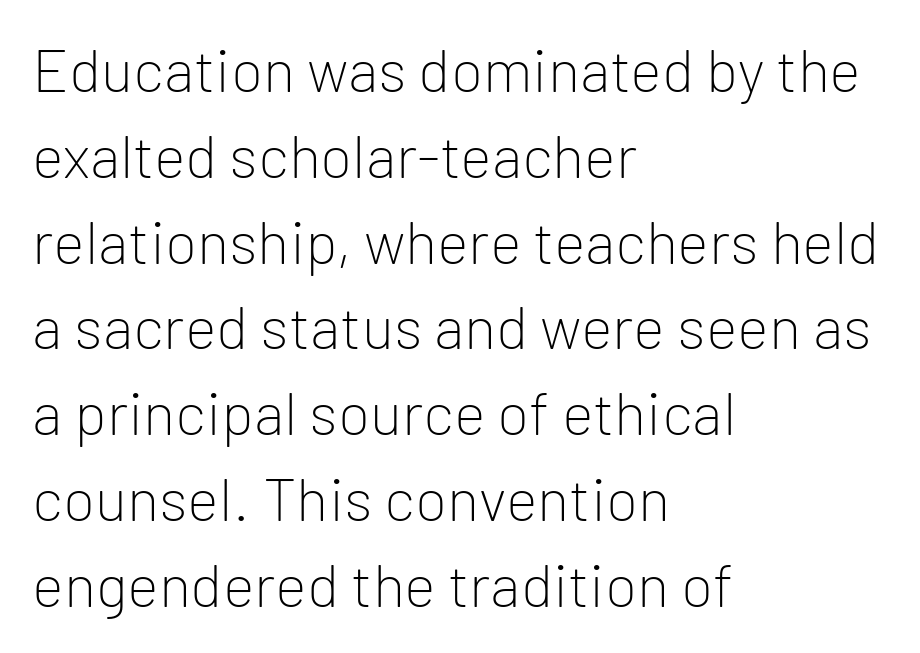
Q: Is the text bold? A: No.
Q: Is the text italic (slanted)? A: No, it is upright.
Q: Is the typeface a serif or a sans-serif typeface? A: Sans-serif.
Q: Is the text underlined? A: No.
Q: How is the paragraph aligned? A: Left-aligned.
Q: Is the spacing between letters normal or unusually wide? A: Normal.
Q: Is the spacing between lines tight, normal or loose? A: Normal.
Q: Width (condensed, normal, or wide)? A: Normal.
Q: Stroke contrast? A: Low.
Q: x-height? A: Medium.
Q: Monospaced? A: No.
